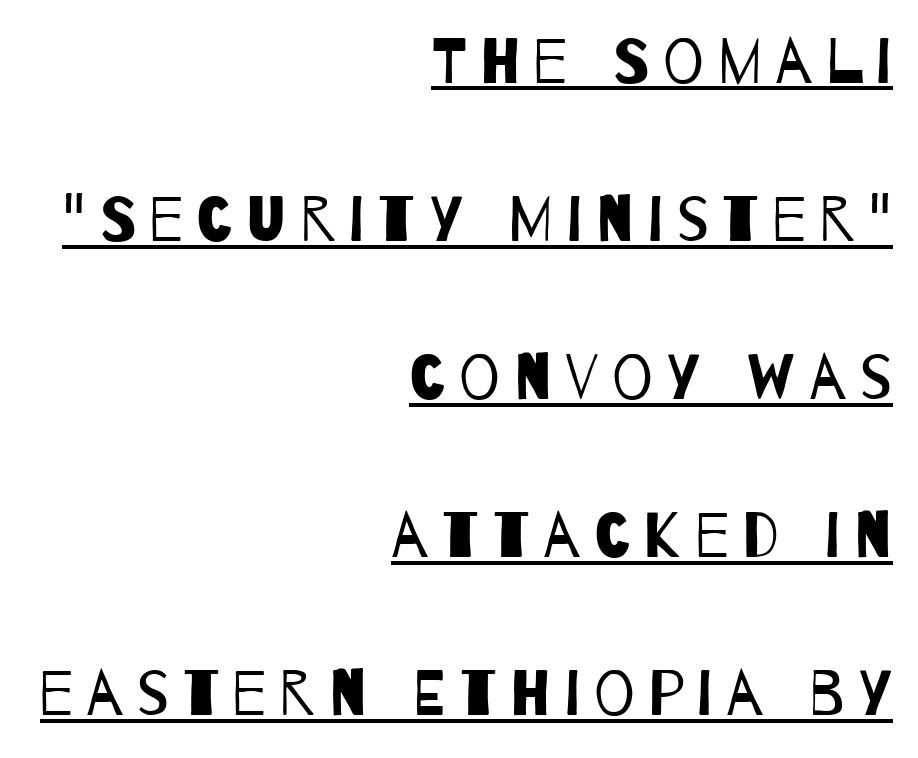
{"serif": "no", "bold": "no", "weight": "regular", "width": "condensed", "stroke_contrast": "low", "x_height": "large", "monospaced": "no", "underline": "yes", "align": "right", "line_spacing": "loose", "line_spacing_ratio": 2.47, "letter_spacing": "wide", "letter_spacing_em": 0.21, "glyph_px": 64}
